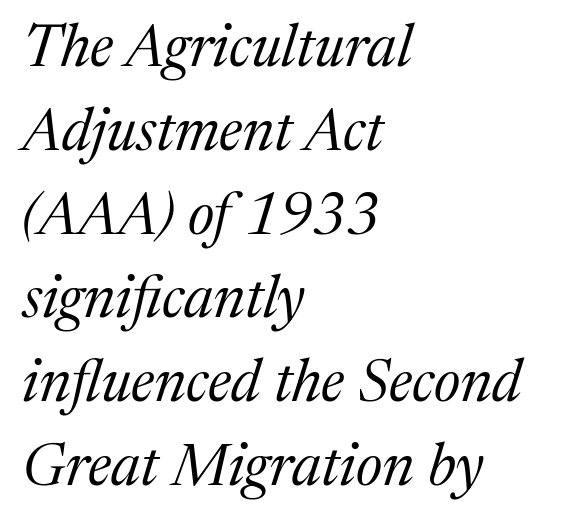
Q: Is the text bold? A: No.
Q: Is the text italic (slanted)? A: Yes, it leans right by about 17 degrees.
Q: Is the typeface a serif or a sans-serif typeface? A: Serif.
Q: Is the text underlined? A: No.
Q: How is the paragraph aligned? A: Left-aligned.
Q: Is the spacing between letters normal or unusually wide? A: Normal.
Q: Is the spacing between lines tight, normal or loose? A: Normal.
Q: Width (condensed, normal, or wide)? A: Normal.
Q: Stroke contrast? A: Medium.
Q: x-height? A: Medium.
Q: Monospaced? A: No.
